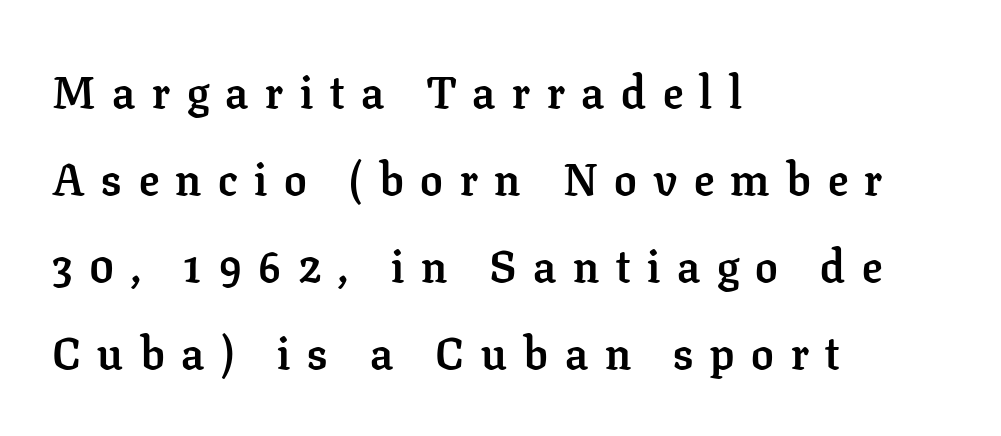
{"serif": "yes", "italic": "no", "bold": "yes", "weight": "semibold", "width": "normal", "stroke_contrast": "low", "x_height": "medium", "monospaced": "no", "underline": "no", "align": "left", "line_spacing": "loose", "line_spacing_ratio": 1.93, "letter_spacing": "wide", "letter_spacing_em": 0.37, "glyph_px": 45}
